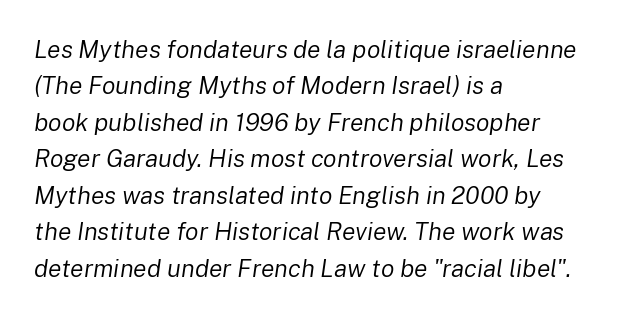
The image shows 25 px text type, italic (leaning right); set left-aligned, normal line spacing (1.46x), normal letter spacing, not underlined.
